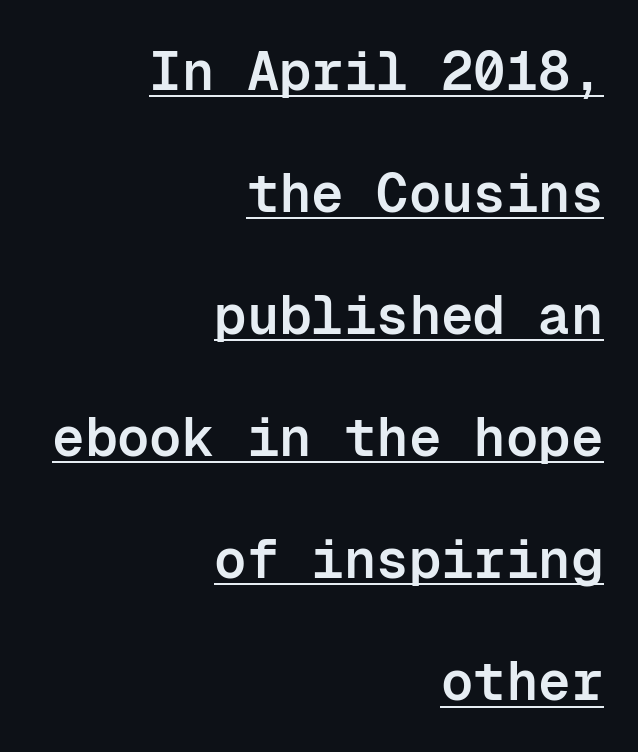
The passage shown is typed in a monospace face where columns stay perfectly aligned. A typesetter would mark this as roman, not italic. The words here are underlined. The text was rendered using a sans face with plain stroke endings. Vertically, the passage feels expansive, rows floating well apart. Look at the tracking — it's just the regular setting, nothing added.
